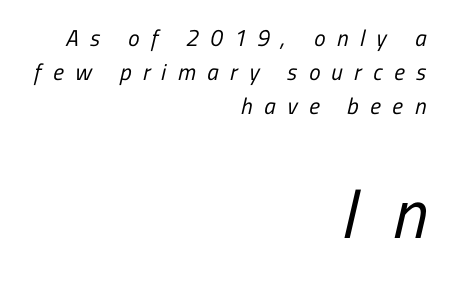
{"serif": "no", "bold": "no", "weight": "regular", "width": "condensed", "stroke_contrast": "low", "x_height": "medium", "monospaced": "no", "underline": "no", "align": "right", "line_spacing": "normal", "line_spacing_ratio": 1.47, "letter_spacing": "wide", "letter_spacing_em": 0.5, "larger_block": "second", "size_ratio": 3.04, "glyph_px": 70}
